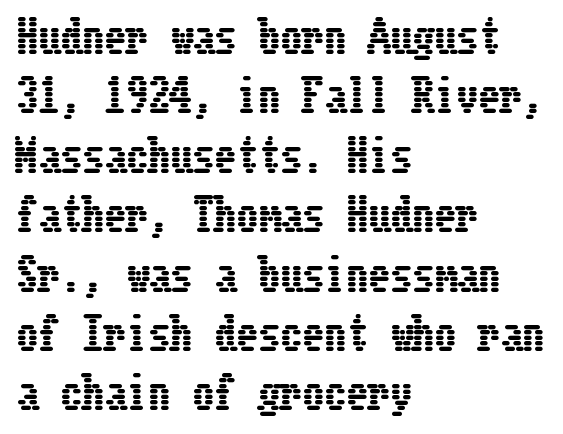
Q: Is the text italic (slanted)? A: No, it is upright.
Q: Is the text underlined? A: No.
Q: How is the paragraph aligned? A: Left-aligned.
Q: Is the spacing between letters normal or unusually wide? A: Normal.
Q: Is the spacing between lines tight, normal or loose? A: Normal.
Q: Width (condensed, normal, or wide)? A: Condensed.
Q: Stroke contrast? A: Low.
Q: x-height? A: Medium.
